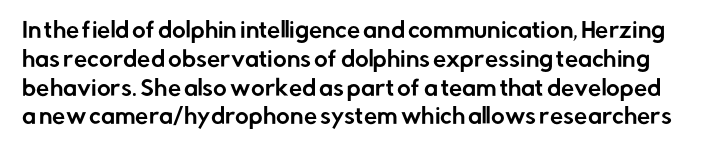
The image shows 21 px text type, upright; set normal line spacing (1.37x), normal letter spacing, not underlined.
